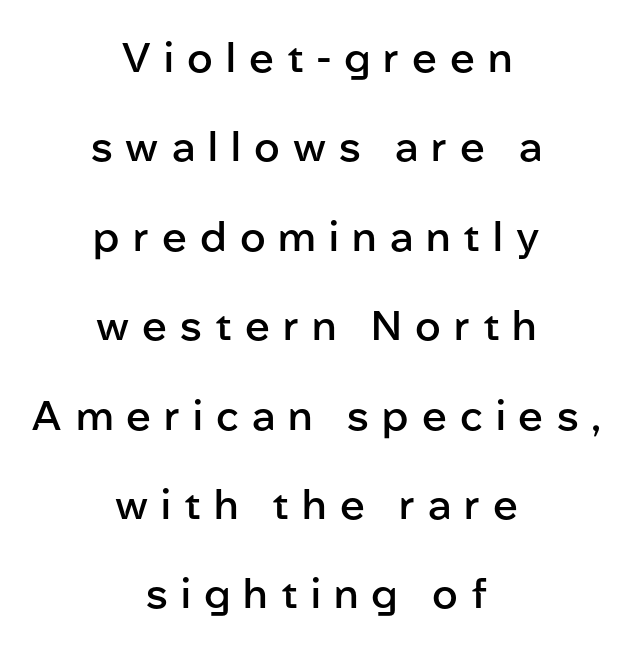
The image shows 41 px semibold sans-serif type, upright; set centered, loose line spacing (2.18x), unusually wide letter spacing (+0.32 em), not underlined; low stroke contrast and a medium x-height.
